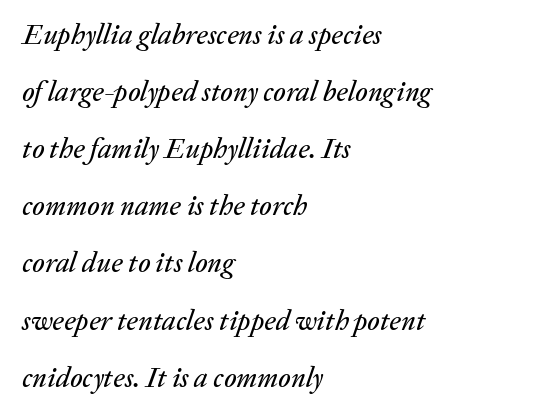
The image shows 28 px text type, italic (leaning right); set left-aligned, loose line spacing (2.04x), normal letter spacing, not underlined; low stroke contrast and a medium x-height.
